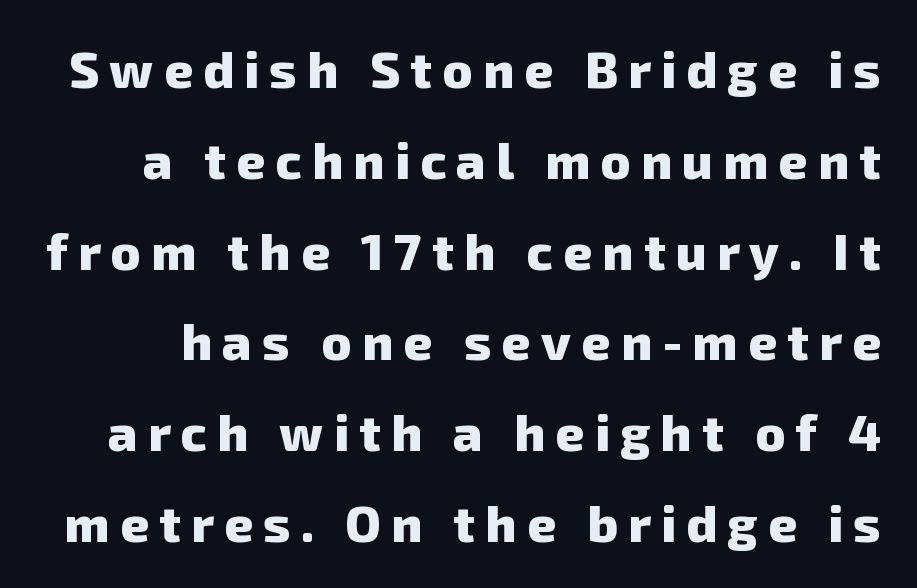
The image shows 51 px heavy sans-serif type; set line spacing 1.78x, unusually wide letter spacing (+0.2 em), not underlined; low stroke contrast and a medium x-height.
